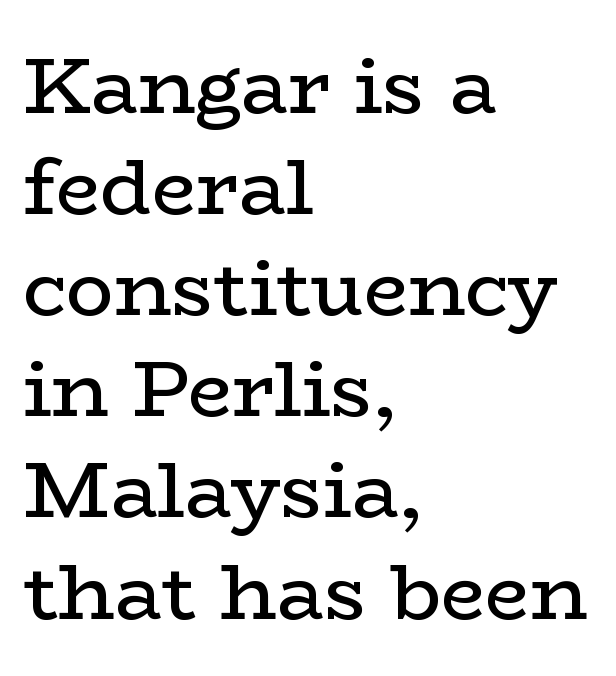
{"serif": "yes", "italic": "no", "bold": "no", "weight": "regular", "width": "wide", "stroke_contrast": "low", "x_height": "medium", "monospaced": "no", "underline": "no", "align": "left", "line_spacing": "normal", "line_spacing_ratio": 1.28, "letter_spacing": "normal", "letter_spacing_em": 0.0, "glyph_px": 79}
